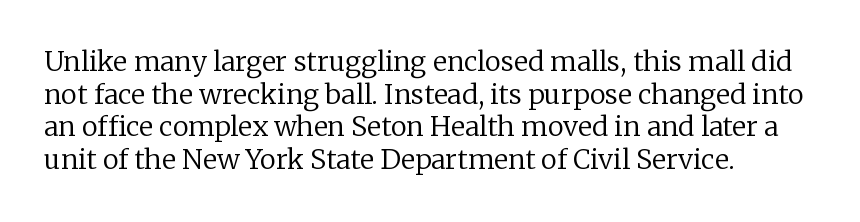
What stands out about the letter spacing? Nothing — it is the standard amount. This is not heavy type; no bold has been used. Just letters on the line, the space beneath them empty. Notice how the stems are strictly vertical — no italics here. This rendering uses left alignment, leaving the right contour irregular.
